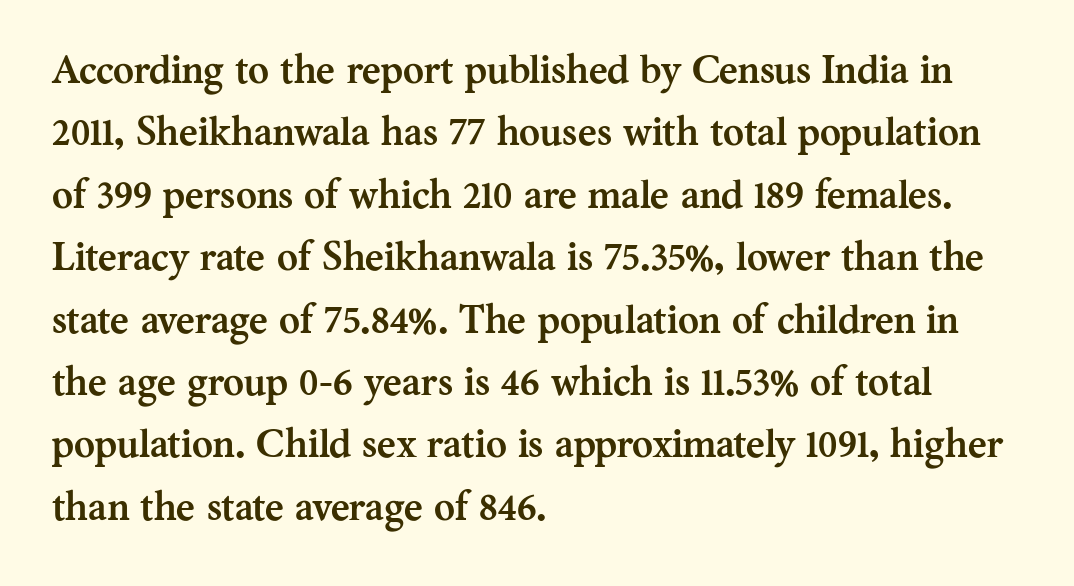
The image shows 40 px semibold serif type, upright; set left-aligned, normal line spacing (1.56x), normal letter spacing, not underlined; medium stroke contrast and a medium x-height.
